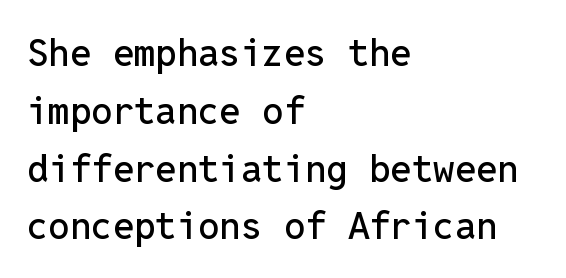
The image shows 38 px sans-serif type, upright, monospaced; set left-aligned, normal line spacing (1.52x), normal letter spacing, not underlined; low stroke contrast and a medium x-height.
